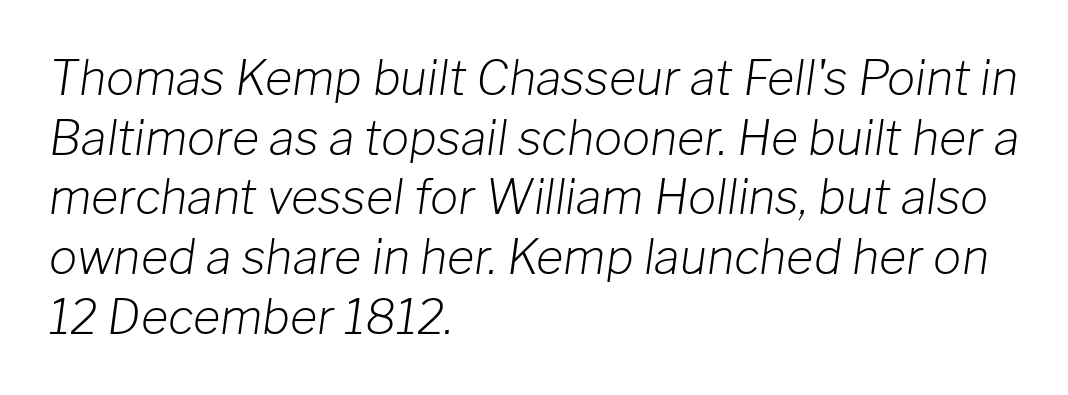
Q: Is the text bold? A: No.
Q: Is the text italic (slanted)? A: Yes, it leans right by about 8 degrees.
Q: Is the text underlined? A: No.
Q: How is the paragraph aligned? A: Left-aligned.
Q: Is the spacing between letters normal or unusually wide? A: Normal.
Q: Is the spacing between lines tight, normal or loose? A: Normal.
Q: Width (condensed, normal, or wide)? A: Normal.
Q: Stroke contrast? A: Low.
Q: x-height? A: Medium.
Q: Monospaced? A: No.
